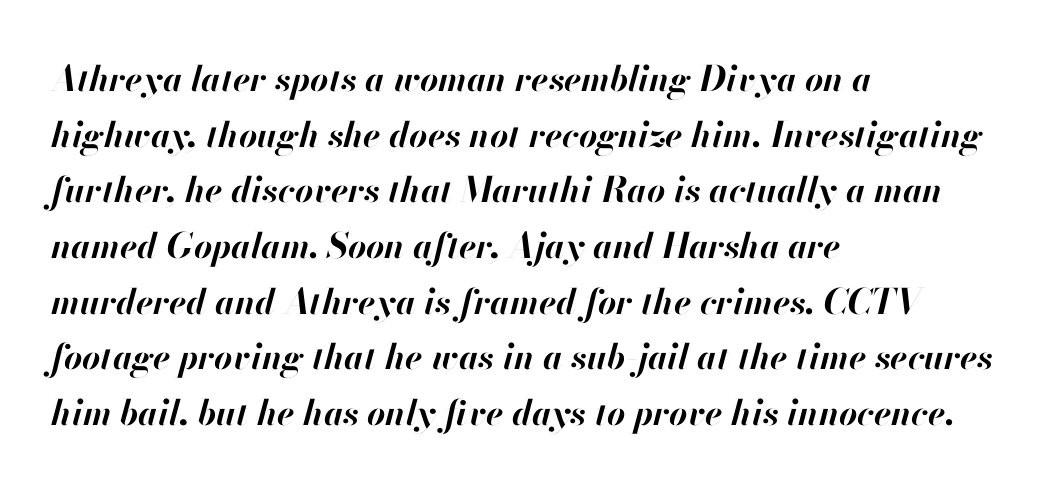
Q: Is the text bold? A: Yes.
Q: Is the text italic (slanted)? A: Yes, it leans right by about 13 degrees.
Q: Is the text underlined? A: No.
Q: How is the paragraph aligned? A: Left-aligned.
Q: Is the spacing between letters normal or unusually wide? A: Normal.
Q: Is the spacing between lines tight, normal or loose? A: Normal.
Q: Width (condensed, normal, or wide)? A: Normal.
Q: Stroke contrast? A: High.
Q: x-height? A: Small.
Q: Monospaced? A: No.
